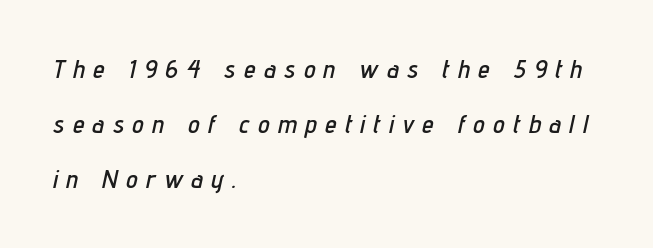
The image shows 26 px text type, italic (leaning right); set left-aligned, loose line spacing (2.12x), unusually wide letter spacing (+0.33 em), not underlined.
